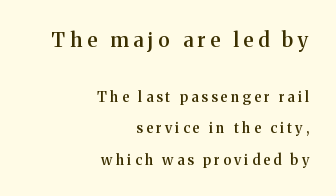
The image shows 20 px text type, upright; set right-aligned, loose line spacing (2.25x), unusually wide letter spacing (+0.24 em), not underlined; the first (top) block is 1.43x larger.
